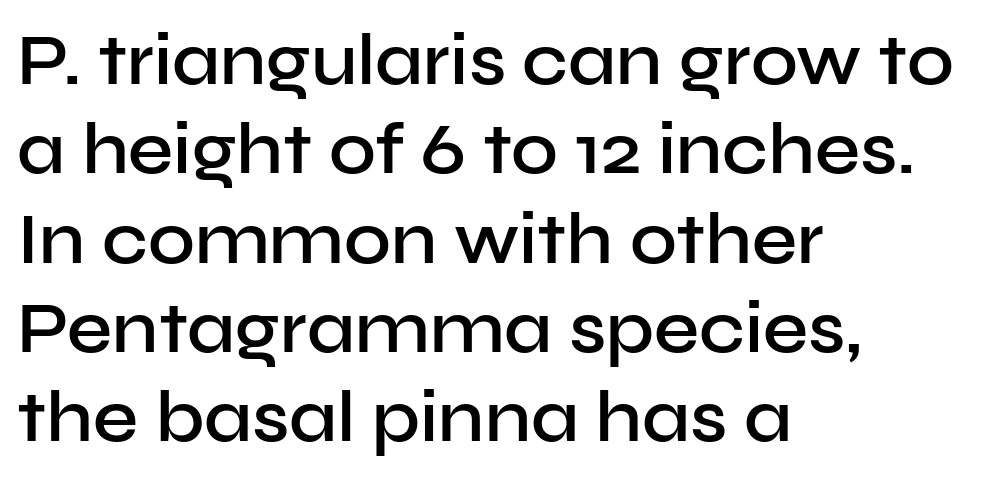
Q: Is the text bold? A: Semi-bold.
Q: Is the text italic (slanted)? A: No, it is upright.
Q: Is the typeface a serif or a sans-serif typeface? A: Sans-serif.
Q: Is the text underlined? A: No.
Q: How is the paragraph aligned? A: Left-aligned.
Q: Is the spacing between letters normal or unusually wide? A: Normal.
Q: Width (condensed, normal, or wide)? A: Normal.
Q: Stroke contrast? A: Low.
Q: x-height? A: Medium.
Q: Monospaced? A: No.
